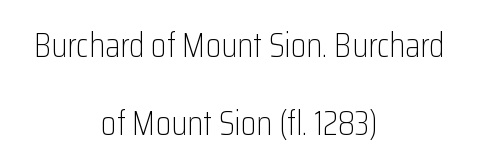
Q: Is the text bold? A: No.
Q: Is the text italic (slanted)? A: No, it is upright.
Q: Is the typeface a serif or a sans-serif typeface? A: Sans-serif.
Q: Is the text underlined? A: No.
Q: How is the paragraph aligned? A: Centered.
Q: Is the spacing between letters normal or unusually wide? A: Normal.
Q: Is the spacing between lines tight, normal or loose? A: Loose.
Q: Width (condensed, normal, or wide)? A: Condensed.
Q: Stroke contrast? A: Low.
Q: x-height? A: Medium.
Q: Monospaced? A: No.
